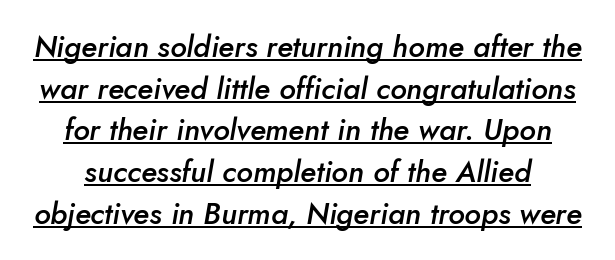
{"italic": "yes", "lean": "right", "slant_degrees": 5, "bold": "semi", "weight": "semibold", "width": "normal", "stroke_contrast": "low", "x_height": "small", "monospaced": "no", "underline": "yes", "line_spacing": "normal", "line_spacing_ratio": 1.39, "letter_spacing": "normal", "letter_spacing_em": 0.0, "glyph_px": 30}
